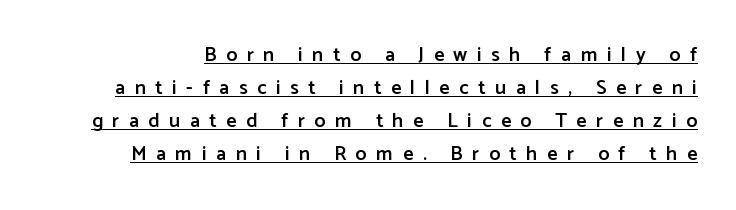
Characters remain perfectly vertical along every line. Caption: expanded tracking, letters set apart. Summary of vertical rhythm: regular, with standard interline spacing. Heft: intermediate — a semibold. Compared with undecorated copy, this sample adds a rule below the words.
